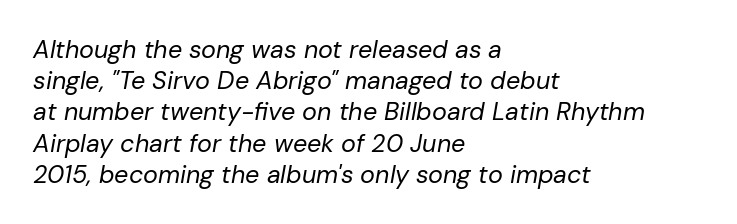
Q: Is the text bold? A: No.
Q: Is the text italic (slanted)? A: Yes, it leans right by about 10 degrees.
Q: Is the text underlined? A: No.
Q: How is the paragraph aligned? A: Left-aligned.
Q: Is the spacing between letters normal or unusually wide? A: Normal.
Q: Is the spacing between lines tight, normal or loose? A: Normal.
